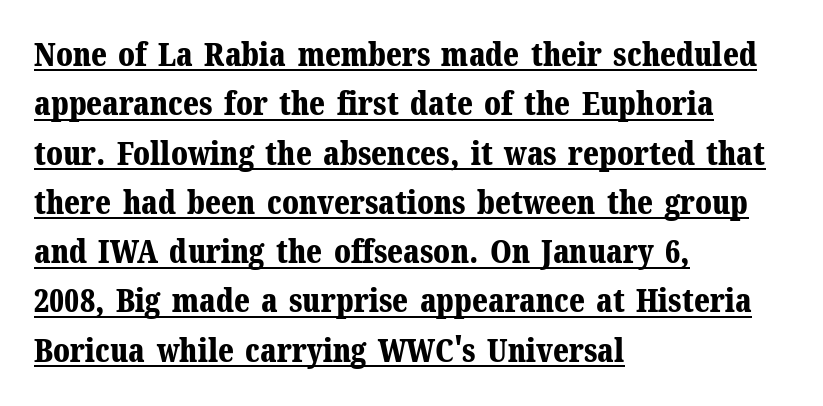
The image shows 32 px bold serif type, upright; set left-aligned, normal line spacing (1.54x), normal letter spacing, underlined; medium stroke contrast and a medium x-height.
